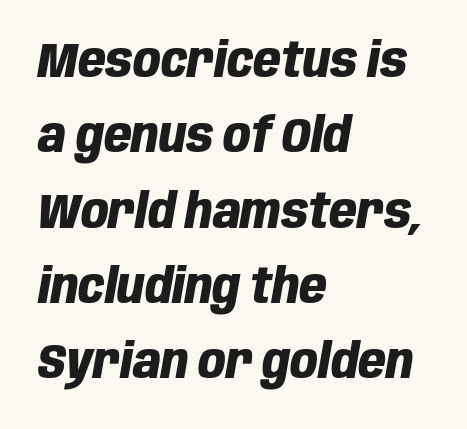
{"italic": "yes", "lean": "right", "slant_degrees": 10, "bold": "yes", "weight": "heavy", "width": "condensed", "stroke_contrast": "low", "x_height": "large", "monospaced": "no", "underline": "no", "align": "left", "line_spacing": "normal", "line_spacing_ratio": 1.57, "letter_spacing": "normal", "letter_spacing_em": 0.0, "glyph_px": 48}
